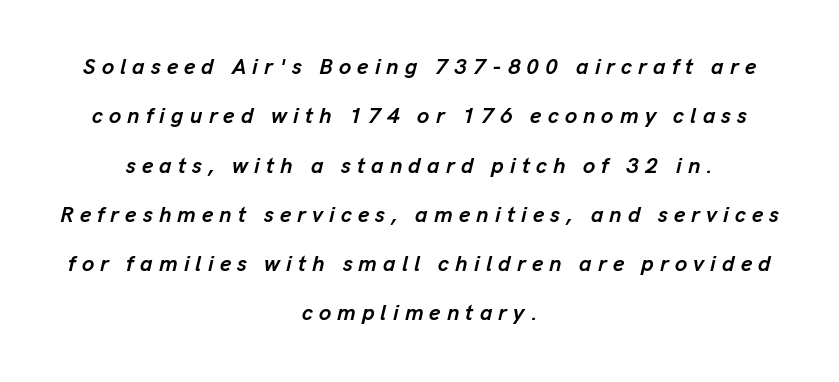
The image shows 22 px bold type, italic (leaning right); set centered, loose line spacing (2.24x), unusually wide letter spacing (+0.28 em), not underlined.
